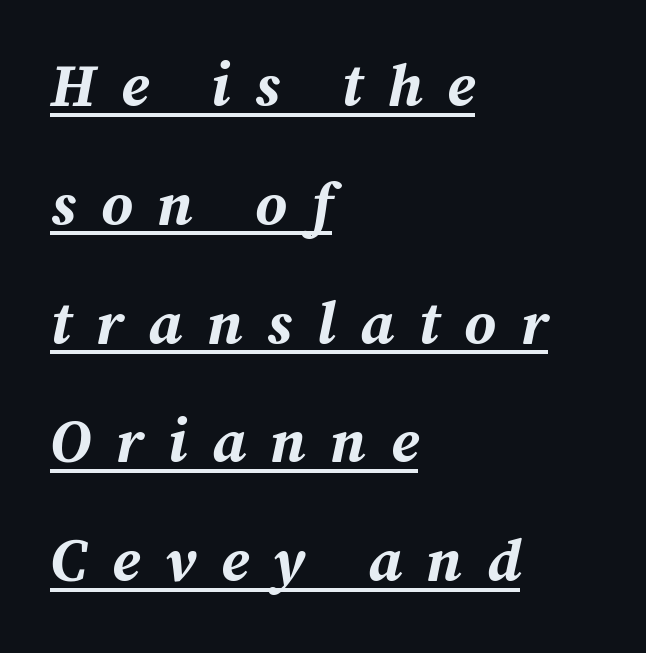
A typesetter would call this leading open, well beyond the default. The letters are bold, with thick, heavy strokes. The specimen reads as italic at a glance. These lines are set flush left with a ragged right edge. Character widths vary here, with narrow letters taking less room than wide ones.
